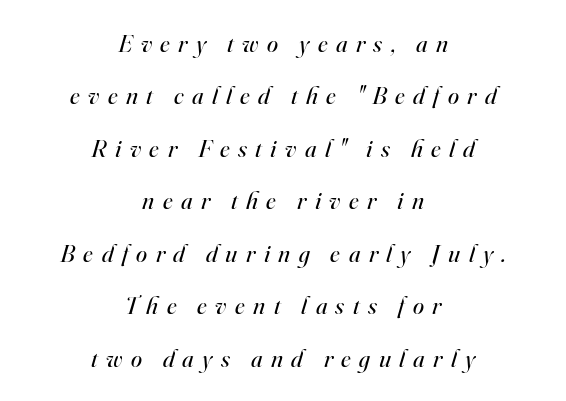
Q: Is the text bold? A: No.
Q: Is the text italic (slanted)? A: Yes, it leans right by about 16 degrees.
Q: Is the text underlined? A: No.
Q: How is the paragraph aligned? A: Centered.
Q: Is the spacing between letters normal or unusually wide? A: Unusually wide.
Q: Is the spacing between lines tight, normal or loose? A: Loose.
